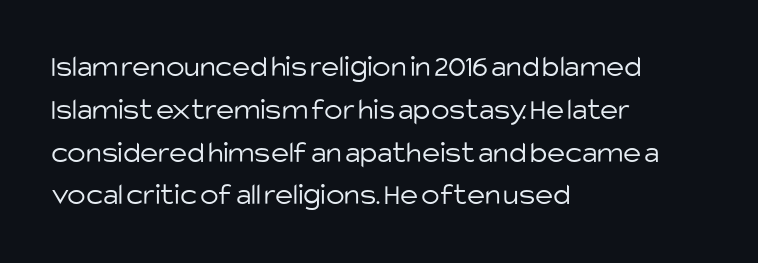
The vertical gap from one line to the next is medium. The characters display no serif detailing; their extremities are plain. The face used here is rendered with its standard letterfit. This sample has the flowing, uneven cadence of proportional lettering.
